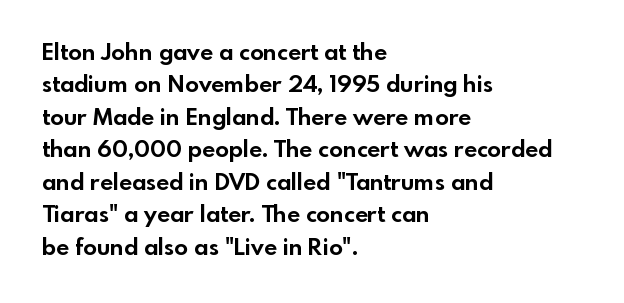
The image shows 23 px bold type, upright; set left-aligned, normal line spacing (1.41x), normal letter spacing, not underlined.
